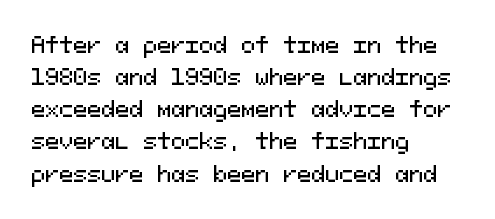
The image shows 21 px text type, upright; set left-aligned, normal line spacing (1.53x), normal letter spacing, not underlined.
